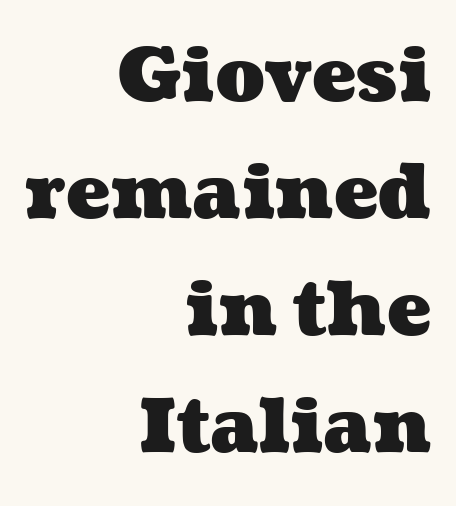
The strokes are fattened all the way to bold. The rows are spaced the way most documents space them. The zone under the glyphs is completely vacant. Observe the ordinary spacing: letters are neighbours, not strangers. The rendering uses natural spacing where letterforms have individual widths.
